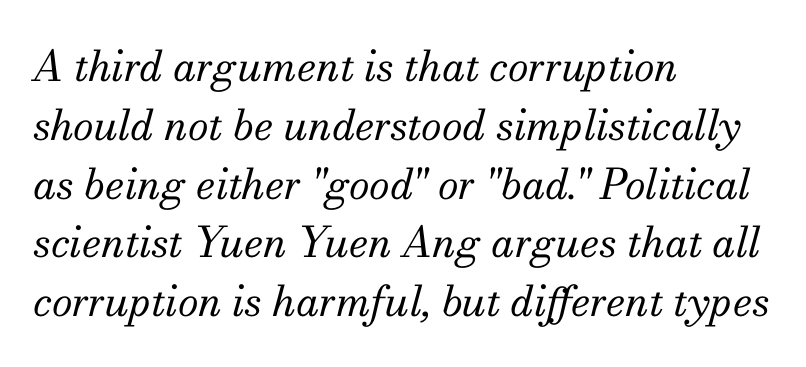
Q: Is the text bold? A: No.
Q: Is the text italic (slanted)? A: Yes, it leans right by about 13 degrees.
Q: Is the typeface a serif or a sans-serif typeface? A: Serif.
Q: Is the text underlined? A: No.
Q: How is the paragraph aligned? A: Left-aligned.
Q: Is the spacing between letters normal or unusually wide? A: Normal.
Q: Is the spacing between lines tight, normal or loose? A: Normal.
Q: Width (condensed, normal, or wide)? A: Normal.
Q: Stroke contrast? A: Medium.
Q: x-height? A: Small.
Q: Monospaced? A: No.
